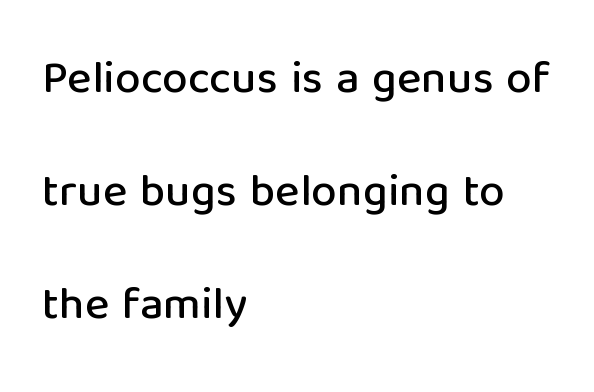
{"serif": "no", "italic": "no", "width": "normal", "stroke_contrast": "low", "x_height": "medium", "monospaced": "no", "underline": "no", "align": "left", "line_spacing": "loose", "line_spacing_ratio": 2.46, "letter_spacing": "normal", "letter_spacing_em": 0.0, "glyph_px": 46}
